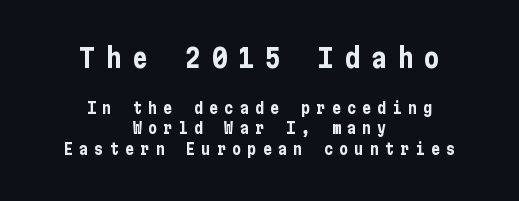
{"italic": "no", "bold": "yes", "underline": "no", "align": "center", "line_spacing": "normal", "line_spacing_ratio": 1.38, "letter_spacing": "wide", "letter_spacing_em": 0.42, "larger_block": "first", "size_ratio": 1.73, "glyph_px": 26}
